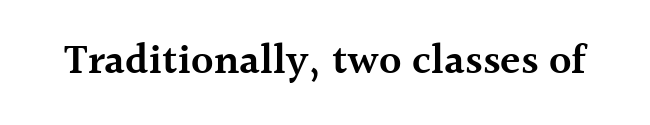
Underline: absent. Character widths vary here, with narrow letters taking less room than wide ones. The tracking reads as untouched default to a designer's eye. I'd call this a serif setting — the letters wear small feet. Typographic density is moderately raised because the face is semibold. Ascenders rise straight up at ninety degrees.
